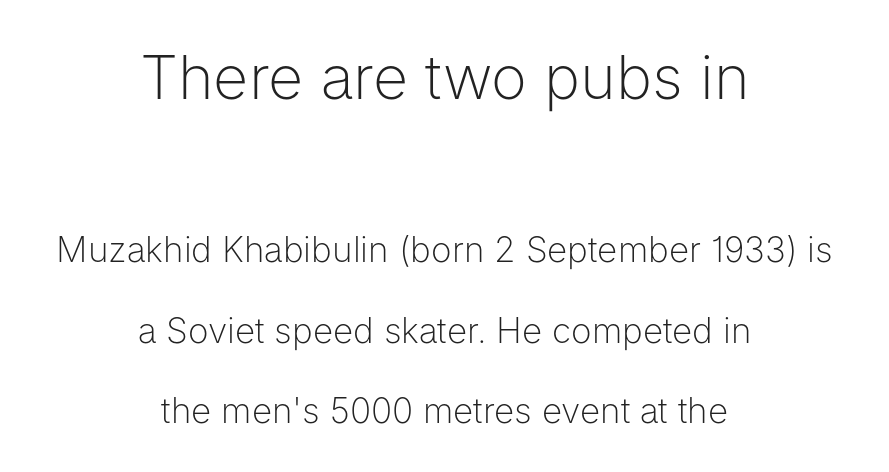
{"serif": "no", "italic": "no", "bold": "no", "weight": "light", "width": "normal", "stroke_contrast": "low", "x_height": "medium", "monospaced": "no", "underline": "no", "align": "center", "line_spacing": "loose", "line_spacing_ratio": 2.3, "letter_spacing": "normal", "letter_spacing_em": 0.0, "larger_block": "first", "size_ratio": 1.74, "glyph_px": 61}
